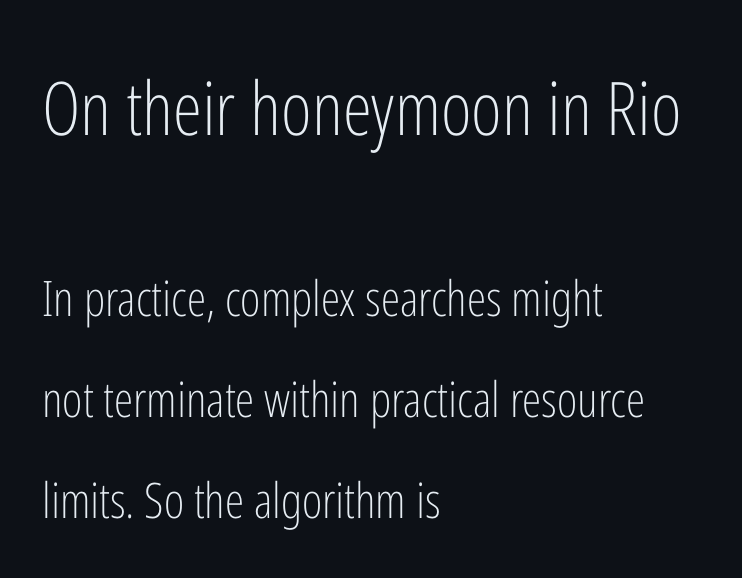
This is sans-serif lettering, the kind often seen on screens and signage. The tracking reads as untouched default to a designer's eye. The passage shown is typed in a proportional face where columns would drift. Characters remain perfectly vertical along every line. A bare baseline throughout the passage. Horizontal bands of white between lines are thick stripes.
